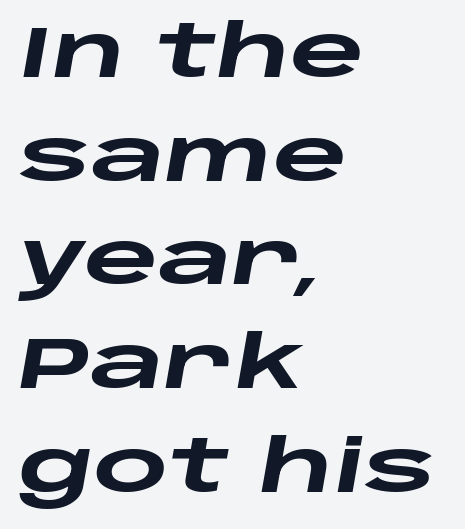
The image shows 72 px heavy, wide type, italic (leaning right); set left-aligned, normal line spacing (1.44x), normal letter spacing, not underlined; low stroke contrast and a large x-height.
